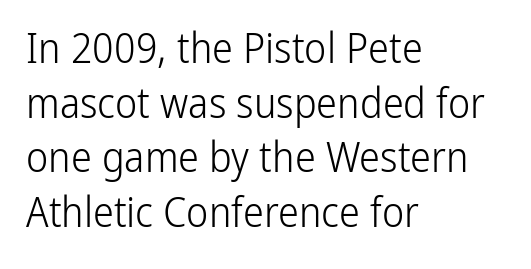
The image shows 42 px light, condensed sans-serif type, upright; set left-aligned, normal line spacing (1.3x), normal letter spacing, not underlined; low stroke contrast and a medium x-height.
